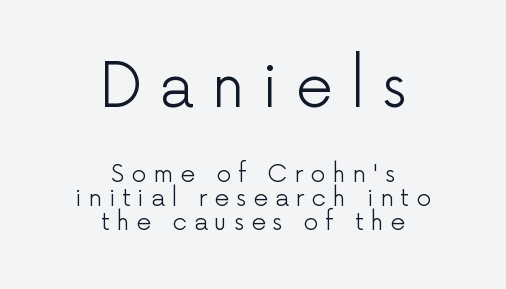
{"serif": "no", "italic": "no", "bold": "no", "weight": "light", "width": "normal", "stroke_contrast": "low", "x_height": "medium", "monospaced": "no", "underline": "no", "align": "center", "line_spacing": "tight", "line_spacing_ratio": 1.0, "letter_spacing": "wide", "letter_spacing_em": 0.28, "larger_block": "first", "size_ratio": 2.5, "glyph_px": 60}
